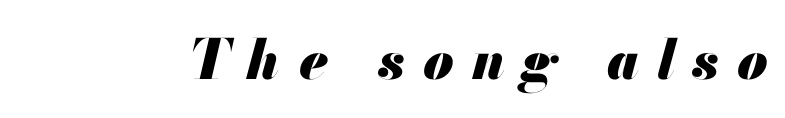
Q: Is the text bold? A: Yes.
Q: Is the text italic (slanted)? A: Yes, it leans right by about 13 degrees.
Q: Is the text underlined? A: No.
Q: Is the spacing between letters normal or unusually wide? A: Unusually wide.
Q: Width (condensed, normal, or wide)? A: Normal.
Q: Stroke contrast? A: Medium.
Q: x-height? A: Small.
Q: Monospaced? A: No.
